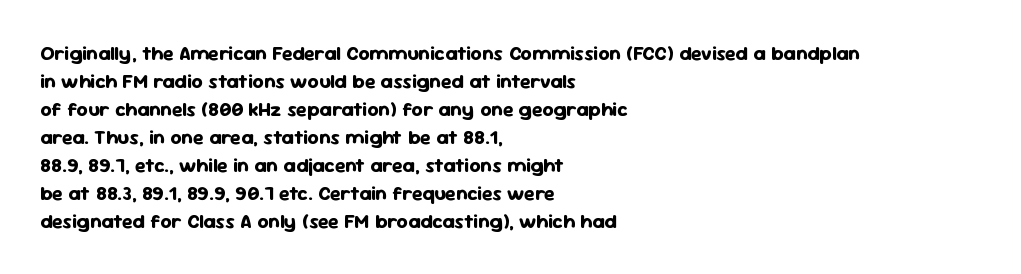
Q: Is the text bold? A: Yes.
Q: Is the text italic (slanted)? A: No, it is upright.
Q: Is the text underlined? A: No.
Q: How is the paragraph aligned? A: Left-aligned.
Q: Is the spacing between letters normal or unusually wide? A: Normal.
Q: Is the spacing between lines tight, normal or loose? A: Normal.
